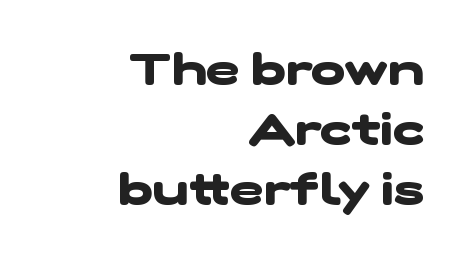
You could not count columns in this text — the font is proportionally spaced. Strokes here are thick enough to call this a true bold. The characters display no serif detailing; their extremities are plain. Standard letterfit; no display-style spreading of the glyphs.
